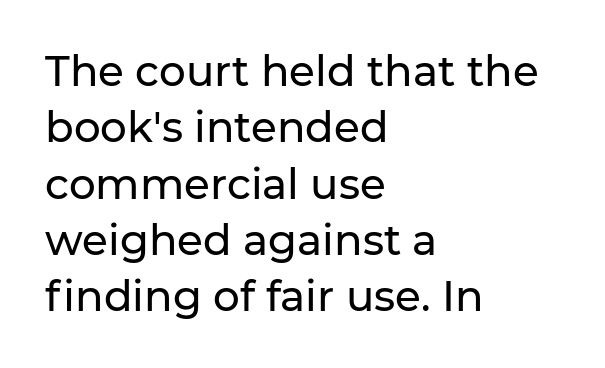
{"serif": "no", "italic": "no", "width": "normal", "stroke_contrast": "low", "x_height": "medium", "monospaced": "no", "underline": "no", "align": "left", "line_spacing": "normal", "line_spacing_ratio": 1.34, "letter_spacing": "normal", "letter_spacing_em": 0.0, "glyph_px": 42}
